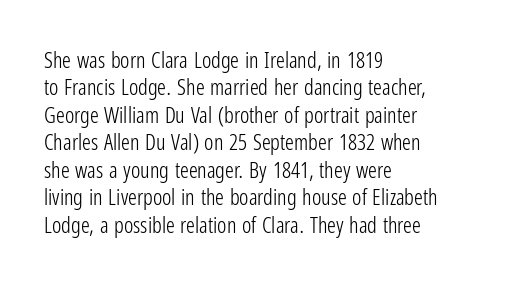
{"italic": "no", "bold": "no", "underline": "no", "align": "left", "line_spacing": "normal", "line_spacing_ratio": 1.25, "letter_spacing": "normal", "letter_spacing_em": 0.0, "glyph_px": 22}
